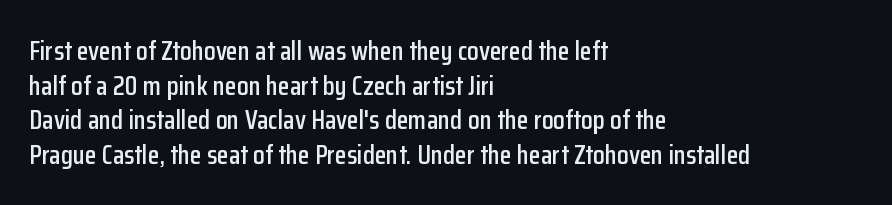
You could call the tracking neutral — neither tight nor loose. Interline gaps are of average width in this sample. The zone under the glyphs is completely vacant. A classic flush-left, rag-right setting is used for this passage. Style check: upright.
